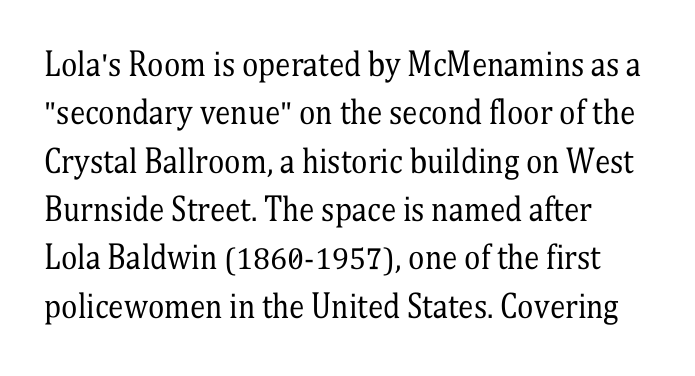
How are the letters spaced? Ordinarily, with no added tracking. Italic? Not at all — the glyphs are vertical. You could not count columns in this text — the font is proportionally spaced. Type style note: has serifs.
